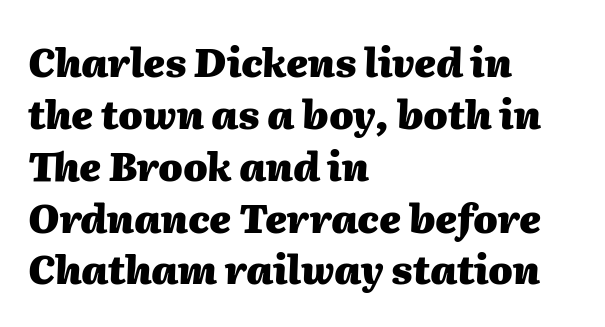
{"italic": "yes", "lean": "right", "slant_degrees": 2, "bold": "yes", "weight": "heavy", "width": "normal", "stroke_contrast": "medium", "x_height": "medium", "monospaced": "no", "underline": "no", "align": "left", "line_spacing": "normal", "line_spacing_ratio": 1.33, "letter_spacing": "normal", "letter_spacing_em": 0.0, "glyph_px": 39}
